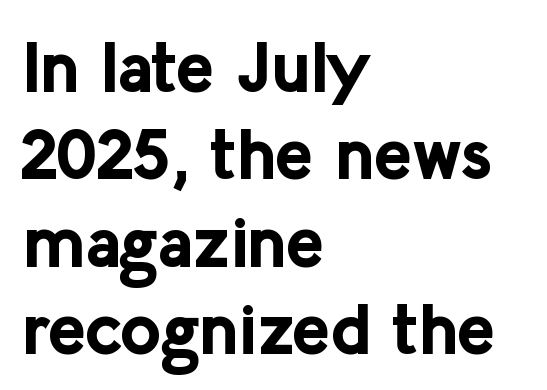
The characters look thick and weighty, a clear bold. The passage shown is typeset with a sans-serif family. A typesetter would mark this as roman, not italic. This rendering leaves character spacing at its baseline value. Glance below the letters and you will spot only blank space.
